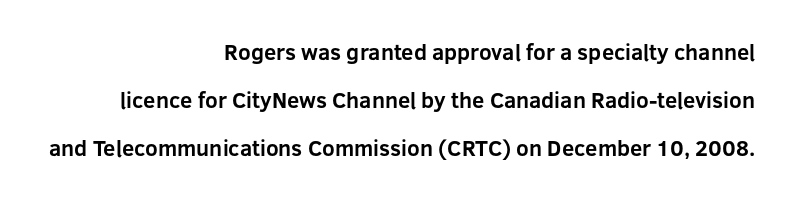
Q: Is the text bold? A: Yes.
Q: Is the text italic (slanted)? A: No, it is upright.
Q: Is the text underlined? A: No.
Q: How is the paragraph aligned? A: Right-aligned.
Q: Is the spacing between letters normal or unusually wide? A: Normal.
Q: Is the spacing between lines tight, normal or loose? A: Loose.
